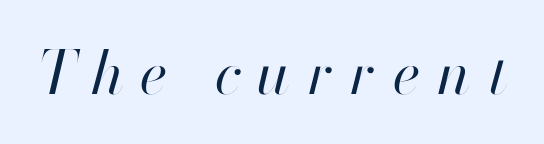
{"italic": "yes", "lean": "right", "slant_degrees": 13, "bold": "no", "weight": "regular", "width": "normal", "stroke_contrast": "high", "x_height": "small", "monospaced": "no", "underline": "no", "letter_spacing": "wide", "letter_spacing_em": 0.27, "glyph_px": 60}
